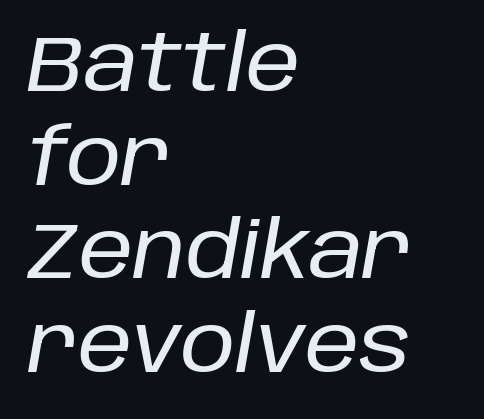
Where is the straight margin? On the left. You could not count columns in this text — the font is proportionally spaced. The lettering tilts uniformly, giving the passage an italic look. Nobody drew a line under any word here. The letters sit at their default tracking, neither squeezed nor spread.
